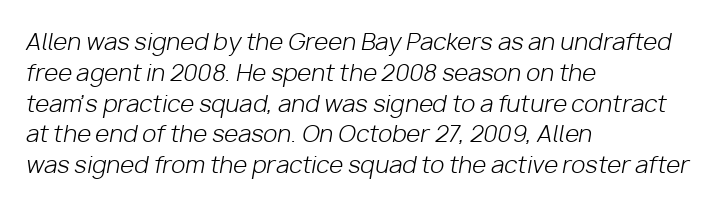
The letters sit at their default tracking, neither squeezed nor spread. The typesetter chose a ragged-right arrangement here. Check under the words: just untouched page. Italic: yes, the glyphs are oblique.
